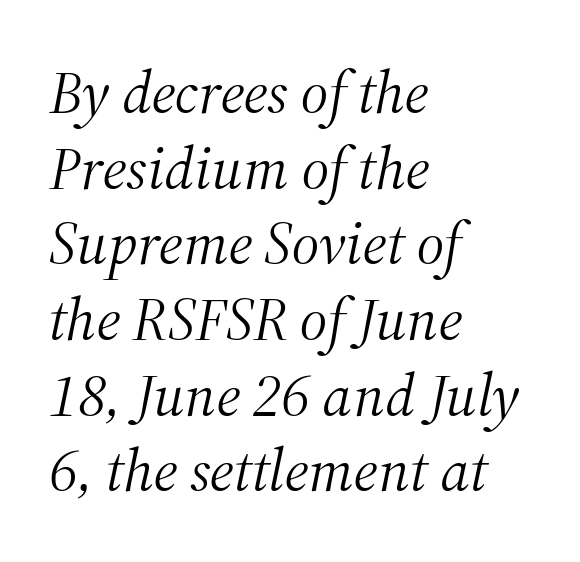
{"serif": "yes", "italic": "yes", "lean": "right", "slant_degrees": 12, "bold": "no", "weight": "light", "width": "normal", "stroke_contrast": "medium", "x_height": "medium", "monospaced": "no", "underline": "no", "align": "left", "line_spacing_ratio": 1.24, "letter_spacing": "normal", "letter_spacing_em": 0.0, "glyph_px": 61}
